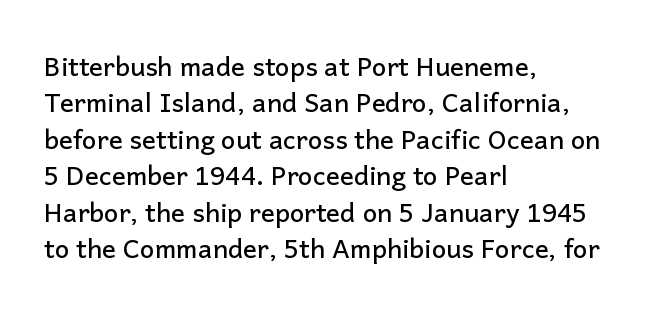
{"italic": "no", "underline": "no", "align": "left", "line_spacing": "normal", "line_spacing_ratio": 1.4, "letter_spacing": "normal", "letter_spacing_em": 0.0, "glyph_px": 26}
